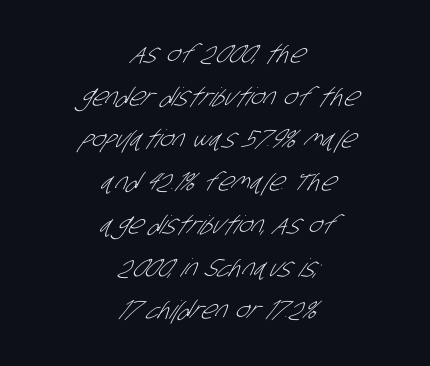
Q: Is the text bold? A: No.
Q: Is the text underlined? A: No.
Q: How is the paragraph aligned? A: Centered.
Q: Is the spacing between letters normal or unusually wide? A: Normal.
